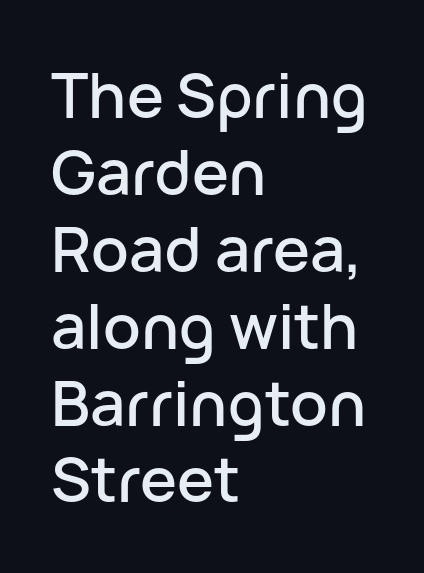
The string is rendered with underlining switched off. The lines are quadded left. The letterforms sit shoulder to shoulder at normal distance. Character widths vary here, with narrow letters taking less room than wide ones. No feet cap the strokes, marking this as sans-serif type. The lettering holds an erect, upright posture throughout.
